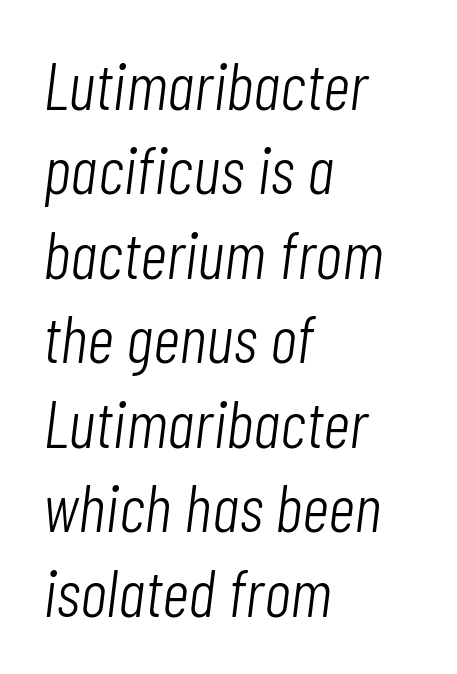
The image shows 67 px light, condensed type, italic (leaning right); set left-aligned, normal line spacing (1.26x), normal letter spacing, not underlined; low stroke contrast and a medium x-height.
